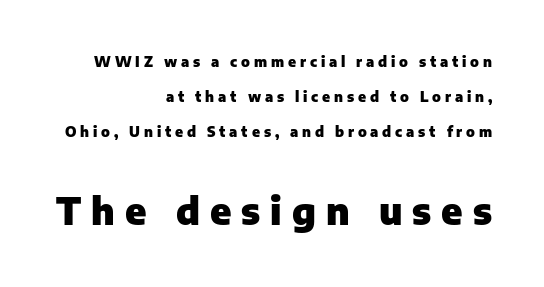
{"serif": "no", "italic": "no", "bold": "yes", "weight": "heavy", "width": "normal", "stroke_contrast": "low", "x_height": "medium", "monospaced": "no", "underline": "no", "align": "right", "line_spacing": "loose", "line_spacing_ratio": 2.49, "letter_spacing": "wide", "letter_spacing_em": 0.27, "larger_block": "second", "size_ratio": 2.64, "glyph_px": 37}
